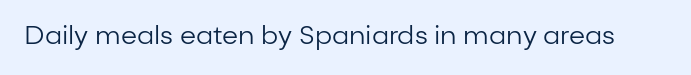
The image shows 26 px text type, upright; set normal letter spacing, not underlined.
